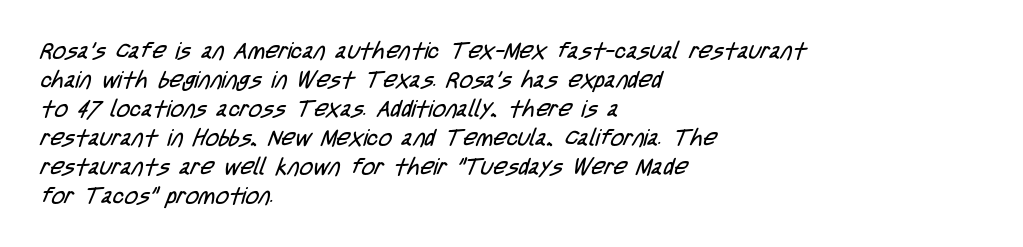
Q: Is the text bold? A: No.
Q: Is the text underlined? A: No.
Q: How is the paragraph aligned? A: Left-aligned.
Q: Is the spacing between letters normal or unusually wide? A: Normal.
Q: Is the spacing between lines tight, normal or loose? A: Normal.
